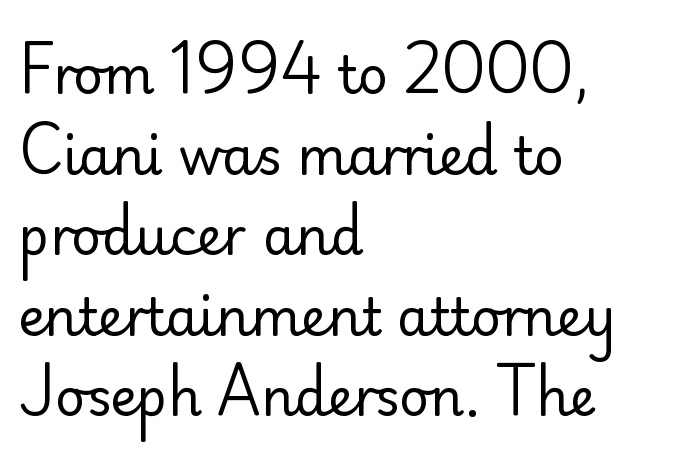
{"serif": "no", "italic": "no", "bold": "no", "weight": "regular", "width": "normal", "stroke_contrast": "low", "x_height": "small", "monospaced": "no", "underline": "no", "align": "left", "line_spacing": "normal", "line_spacing_ratio": 1.55, "letter_spacing": "normal", "letter_spacing_em": 0.0, "glyph_px": 52}
